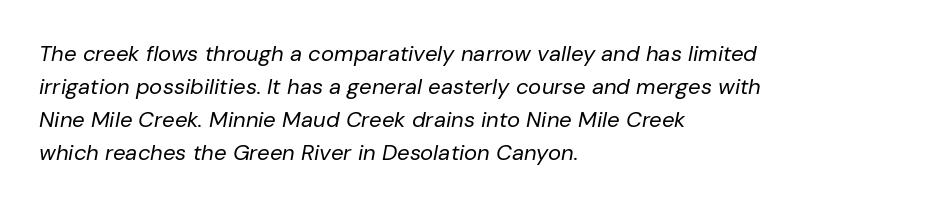
Q: Is the text bold? A: No.
Q: Is the text italic (slanted)? A: Yes, it leans right by about 10 degrees.
Q: Is the text underlined? A: No.
Q: How is the paragraph aligned? A: Left-aligned.
Q: Is the spacing between letters normal or unusually wide? A: Normal.
Q: Is the spacing between lines tight, normal or loose? A: Normal.
